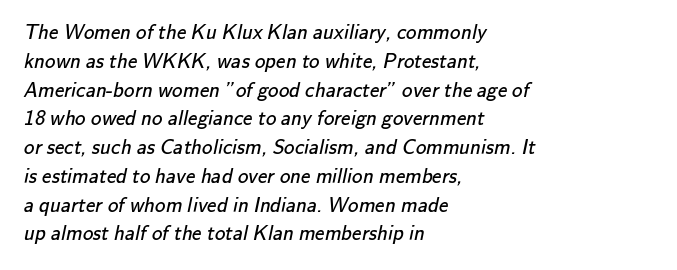
{"bold": "no", "underline": "no", "align": "left", "line_spacing": "normal", "line_spacing_ratio": 1.37, "letter_spacing": "normal", "letter_spacing_em": 0.0, "glyph_px": 21}
